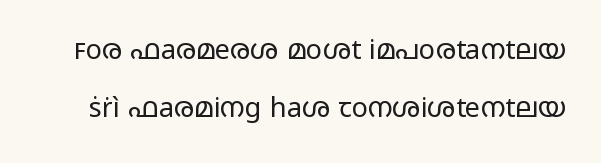
Q: Is the text bold? A: No.
Q: Is the text italic (slanted)? A: No, it is upright.
Q: Is the text underlined? A: No.
Q: Is the spacing between letters normal or unusually wide? A: Normal.
Q: Is the spacing between lines tight, normal or loose? A: Loose.
